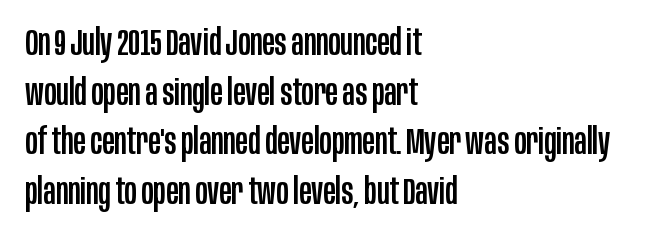
The image shows 37 px condensed sans-serif type, upright; set left-aligned, normal line spacing (1.34x), normal letter spacing, not underlined; low stroke contrast and a large x-height.
